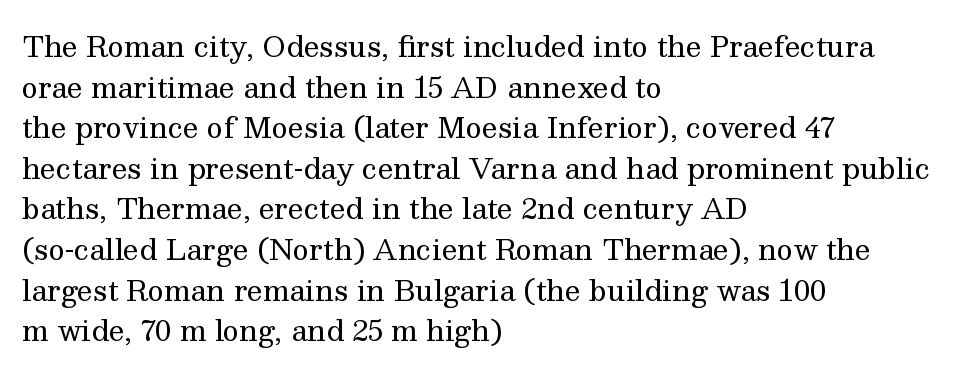
Horizontal alignment here is leftward, the default for most running prose. The type family on display is of the serif kind. Looks like regular typesetting: each glyph gets only the width it needs. The foot of each line stays bare and open. Style check: upright. Letters have the restrained weight of plain body copy at most.
